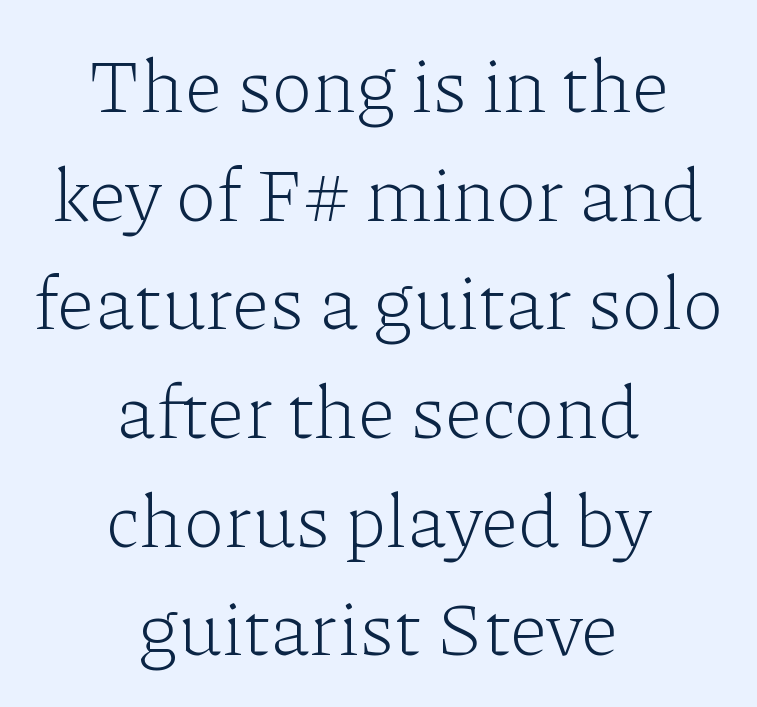
Leftover space on each line is divided equally before and after the words. No extra tracking has been applied to these lines. Observe the serifs anchoring each vertical stroke in this sample. The space directly below the letters is spotless. These glyphs show unthickened strokes, regular width or finer. Is this a fixed-width face? No — the glyphs have proportional, varying widths.
